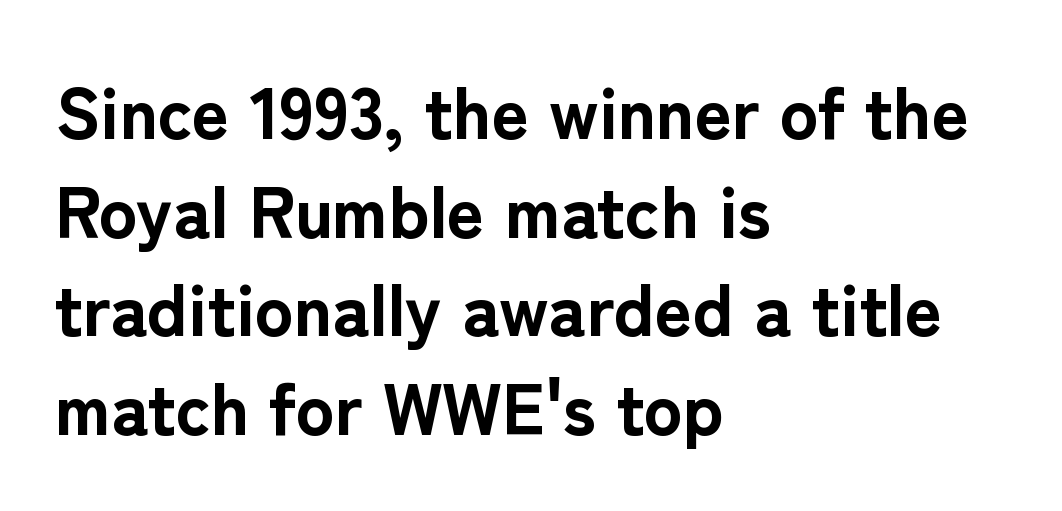
Each letter's strokes conclude bluntly, with no projecting serifs. The font's upright variant was chosen for this text. Note the varied advance widths — an 'i' is clearly narrower than an 'm'. Compared with a centered layout, this one pins lines to the left instead. The space beneath each line is pristine and unruled.
